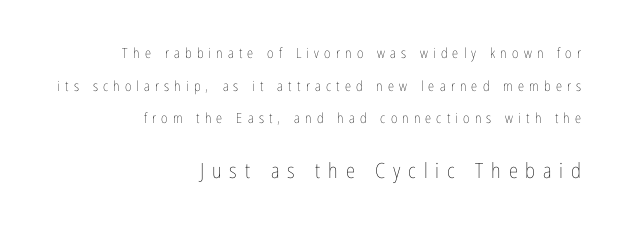
{"italic": "no", "bold": "no", "underline": "no", "align": "right", "line_spacing": "loose", "line_spacing_ratio": 2.33, "letter_spacing": "wide", "letter_spacing_em": 0.37, "larger_block": "second", "size_ratio": 1.5, "glyph_px": 21}
